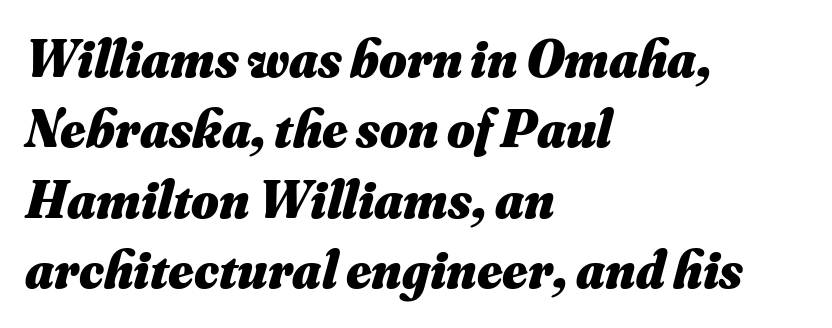
Q: Is the text bold? A: Yes.
Q: Is the text italic (slanted)? A: Yes, it leans right by about 16 degrees.
Q: Is the text underlined? A: No.
Q: How is the paragraph aligned? A: Left-aligned.
Q: Is the spacing between letters normal or unusually wide? A: Normal.
Q: Is the spacing between lines tight, normal or loose? A: Normal.
Q: Width (condensed, normal, or wide)? A: Normal.
Q: Stroke contrast? A: Medium.
Q: x-height? A: Small.
Q: Monospaced? A: No.
